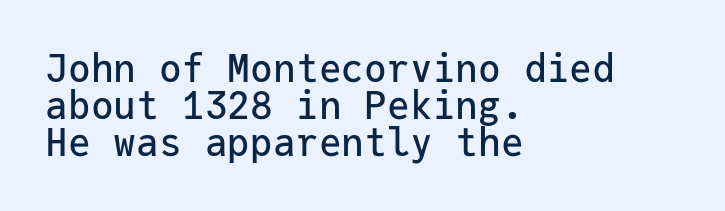
{"serif": "no", "italic": "no", "width": "normal", "stroke_contrast": "low", "x_height": "medium", "monospaced": "yes", "underline": "no", "align": "left", "line_spacing": "tight", "line_spacing_ratio": 0.98, "letter_spacing": "normal", "letter_spacing_em": 0.0, "glyph_px": 38}
